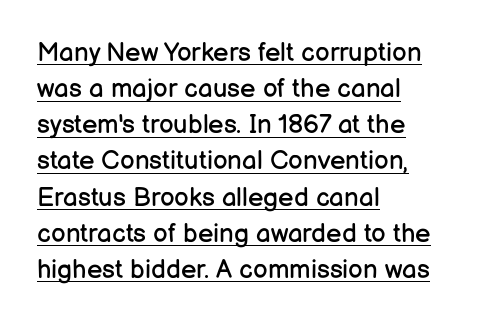
Q: Is the text bold? A: No.
Q: Is the text italic (slanted)? A: No, it is upright.
Q: Is the text underlined? A: Yes.
Q: How is the paragraph aligned? A: Left-aligned.
Q: Is the spacing between letters normal or unusually wide? A: Normal.
Q: Is the spacing between lines tight, normal or loose? A: Normal.
